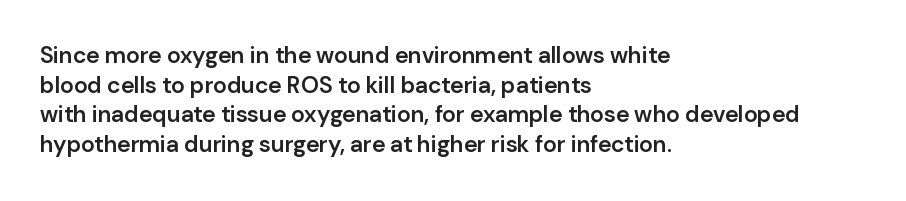
Q: Is the text bold? A: Semi-bold.
Q: Is the text italic (slanted)? A: No, it is upright.
Q: Is the text underlined? A: No.
Q: How is the paragraph aligned? A: Left-aligned.
Q: Is the spacing between letters normal or unusually wide? A: Normal.
Q: Is the spacing between lines tight, normal or loose? A: Normal.
